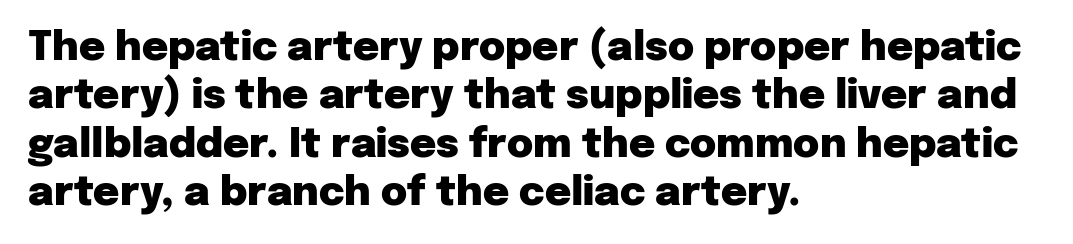
The image shows 40 px heavy sans-serif type, upright; set left-aligned, line spacing 1.21x, normal letter spacing, not underlined; low stroke contrast and a medium x-height.
